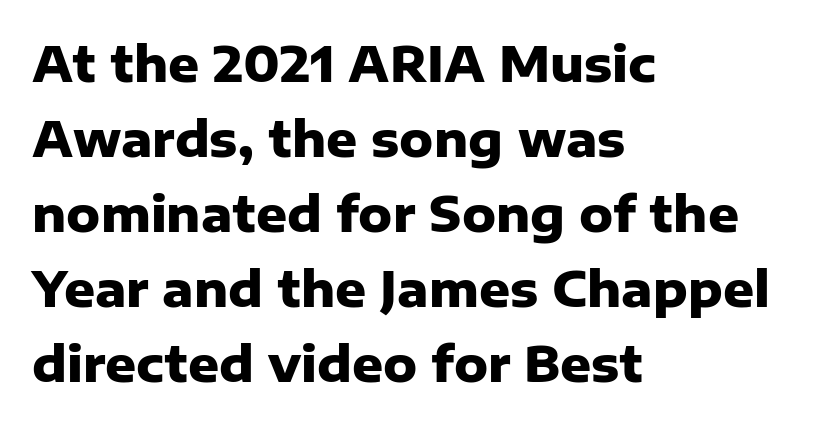
{"serif": "no", "italic": "no", "bold": "yes", "weight": "heavy", "width": "normal", "stroke_contrast": "low", "x_height": "medium", "monospaced": "no", "underline": "no", "align": "left", "line_spacing": "normal", "line_spacing_ratio": 1.56, "letter_spacing": "normal", "letter_spacing_em": 0.0, "glyph_px": 48}
